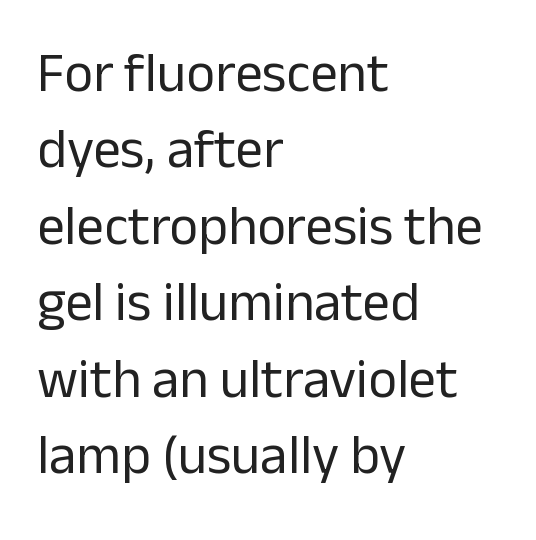
The image shows 55 px regular-weight sans-serif type, upright; set left-aligned, normal line spacing (1.39x), normal letter spacing, not underlined; low stroke contrast and a medium x-height.
